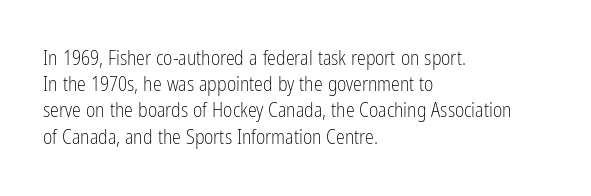
No chunkiness to these letters — they're not bold. Alignment: flush left. Do the letters lean? They stand straight. Horizontal bands of white between lines are of average thickness. Has an underline been added? It has not. Is the letter spacing exaggerated? No — it looks like the ordinary default.
